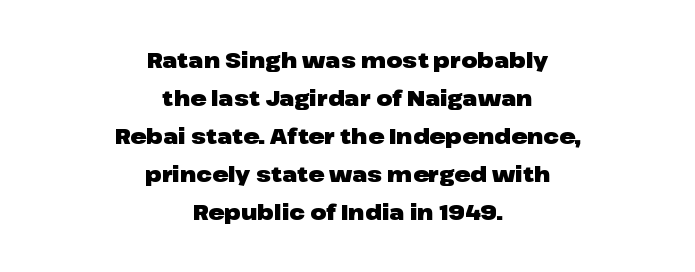
Q: Is the text bold? A: Yes.
Q: Is the text italic (slanted)? A: No, it is upright.
Q: Is the text underlined? A: No.
Q: How is the paragraph aligned? A: Centered.
Q: Is the spacing between letters normal or unusually wide? A: Normal.
